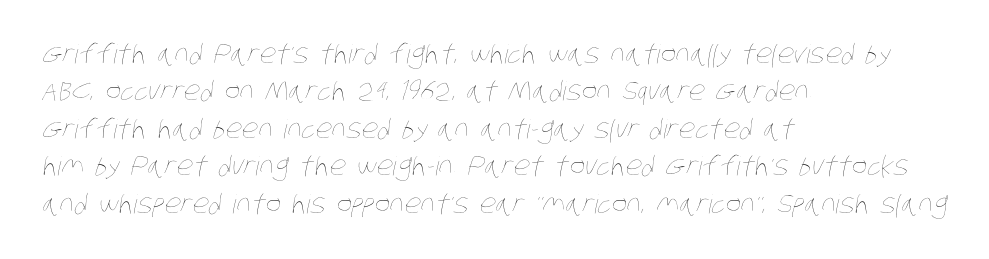
{"bold": "no", "underline": "no", "align": "left", "line_spacing": "normal", "line_spacing_ratio": 1.44, "letter_spacing": "normal", "letter_spacing_em": 0.0, "glyph_px": 26}
